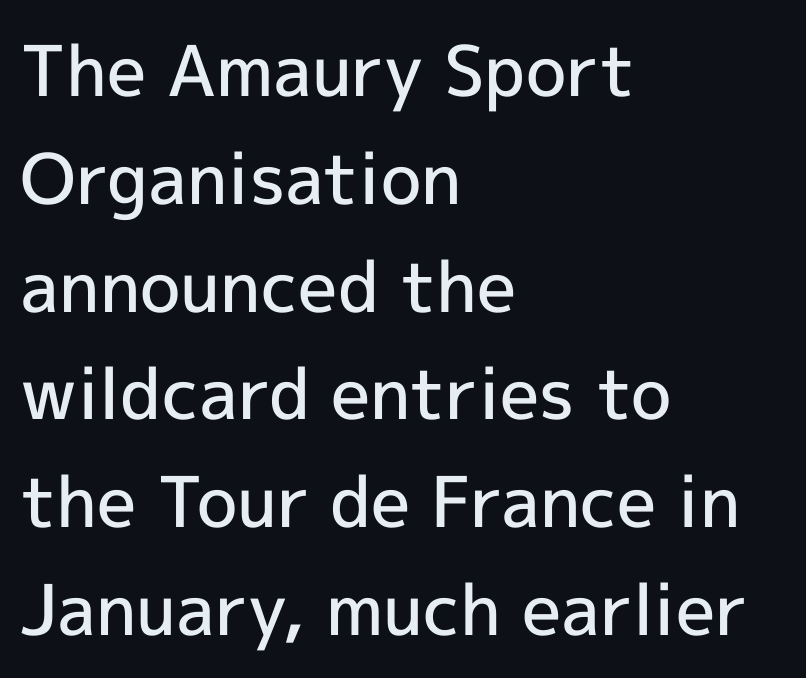
{"serif": "no", "italic": "no", "bold": "semi", "weight": "semibold", "width": "normal", "x_height": "medium", "monospaced": "no", "underline": "no", "align": "left", "line_spacing": "normal", "line_spacing_ratio": 1.54, "letter_spacing": "normal", "letter_spacing_em": 0.0, "glyph_px": 70}
